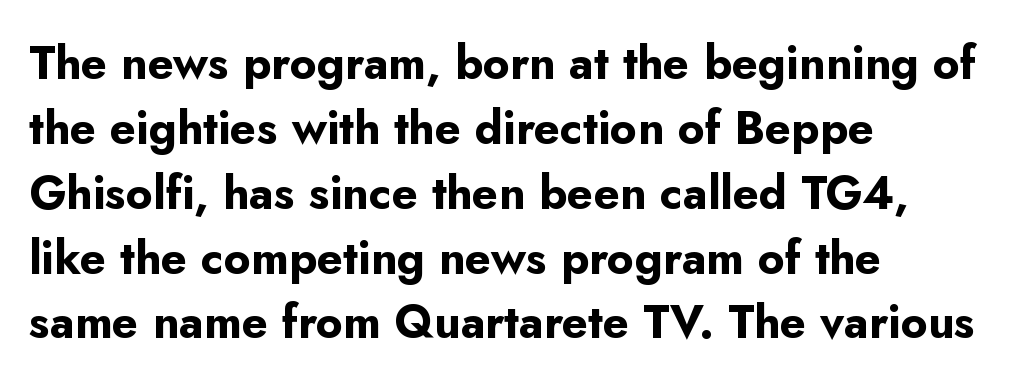
The image shows 46 px bold sans-serif type, upright; set left-aligned, normal line spacing (1.41x), normal letter spacing, not underlined; low stroke contrast and a small x-height.
